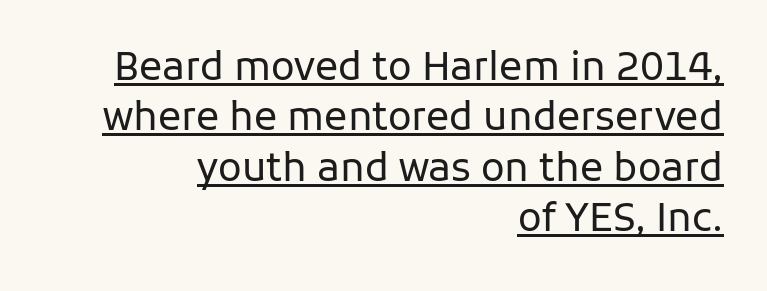
{"serif": "no", "italic": "no", "bold": "no", "weight": "regular", "width": "normal", "stroke_contrast": "low", "x_height": "medium", "monospaced": "no", "underline": "yes", "align": "right", "line_spacing": "normal", "line_spacing_ratio": 1.29, "letter_spacing": "normal", "letter_spacing_em": 0.0, "glyph_px": 39}
